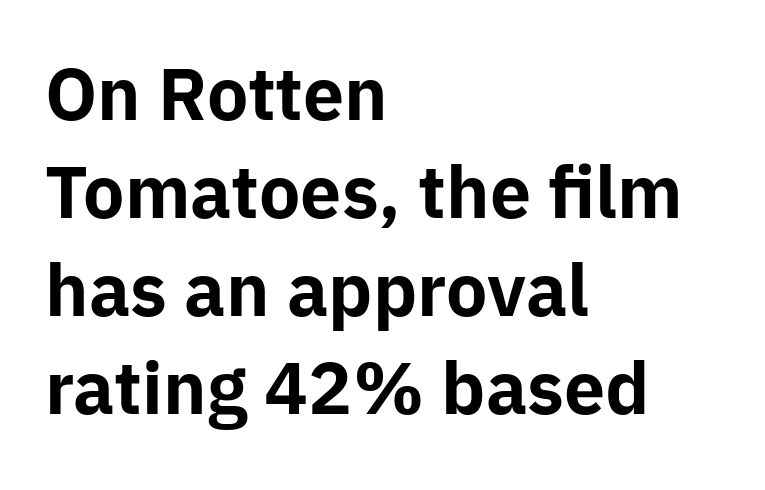
Horizontal alignment here is leftward, the default for most running prose. Looks like regular typesetting: each glyph gets only the width it needs. The rendering keeps characters at their native spacing. In terms of posture, this sample is upright.
